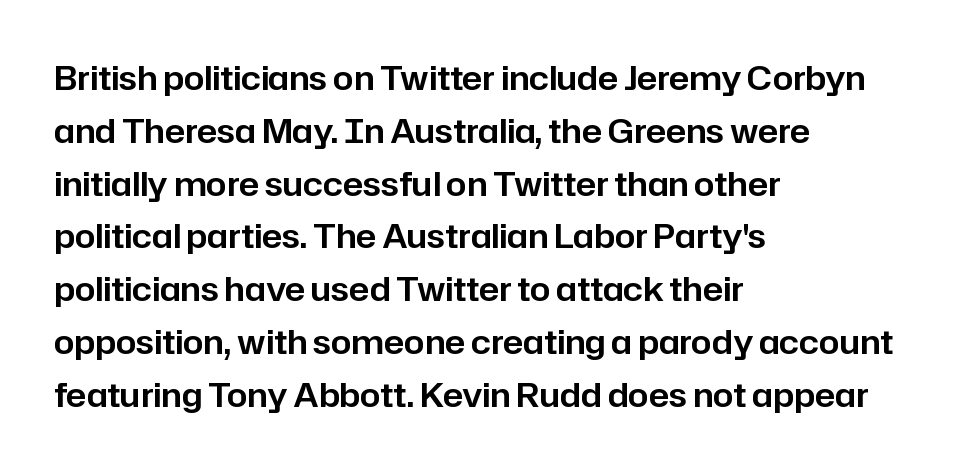
{"serif": "no", "italic": "no", "width": "normal", "stroke_contrast": "low", "x_height": "medium", "monospaced": "no", "underline": "no", "align": "left", "line_spacing": "normal", "line_spacing_ratio": 1.6, "letter_spacing": "normal", "letter_spacing_em": 0.0, "glyph_px": 33}
